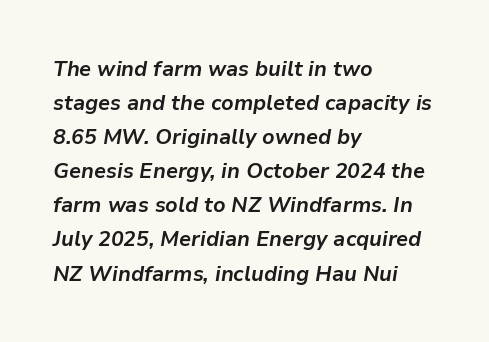
The image shows 22 px bold type, italic (leaning right); set left-aligned, normal line spacing (1.55x), normal letter spacing, not underlined.
